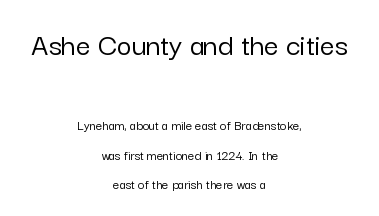
The passage is arranged like a title page — every line centered. Type without underlining. Vertical spacing — loose. In terms of letterform style, serifs are entirely absent. The typography opts for an upright posture over an oblique one. You could call the tracking neutral — neither tight nor loose.
